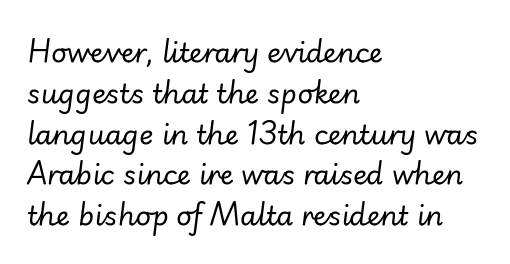
Notice how descenders clear the ascenders below comfortably — that's standard leading. Weight: not bold — regular or lighter. These lines are set flush left with a ragged right edge. The passage shown is not underscored anywhere. The axis of the letterforms is tilted away from vertical.
